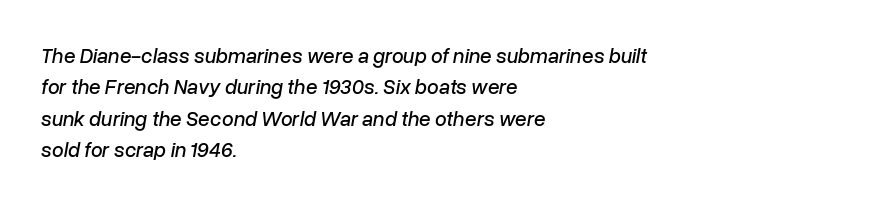
The image shows 21 px text type, italic (leaning right); set left-aligned, normal line spacing (1.5x), normal letter spacing, not underlined.
